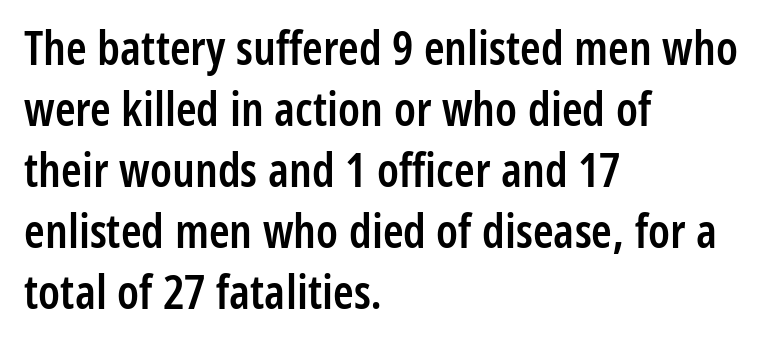
Does the copy run flush right? No — it runs flush left. This sample has the flowing, uneven cadence of proportional lettering. The characters look somewhat weighty, a semibold short of true bold. Posture: upright roman. I'd call this a sans setting — the letters go barefoot.
